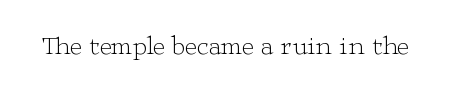
Q: Is the text bold? A: No.
Q: Is the text italic (slanted)? A: No, it is upright.
Q: Is the text underlined? A: No.
Q: Is the spacing between letters normal or unusually wide? A: Normal.
